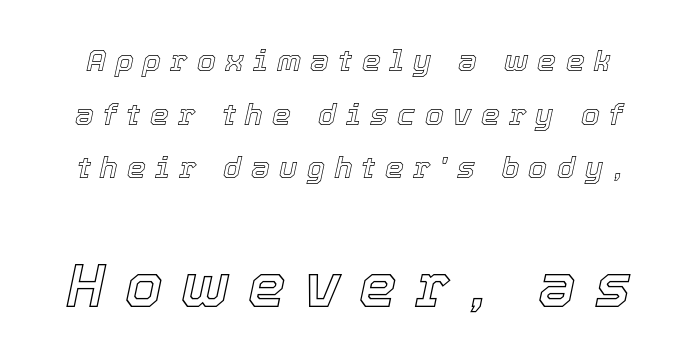
Q: Is the text italic (slanted)? A: Yes, it leans right by about 12 degrees.
Q: Is the text underlined? A: No.
Q: Is the spacing between letters normal or unusually wide? A: Unusually wide.
Q: Which block of text is set in a larger size, the first (top) or the second (bottom)? A: The second (bottom) one.
Q: Width (condensed, normal, or wide)? A: Normal.
Q: x-height? A: Medium.
Q: Monospaced? A: No.
